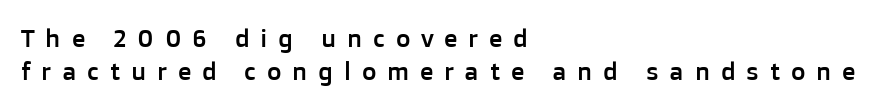
The image shows 25 px text type, upright; set left-aligned, normal line spacing (1.31x), unusually wide letter spacing (+0.43 em), not underlined.
